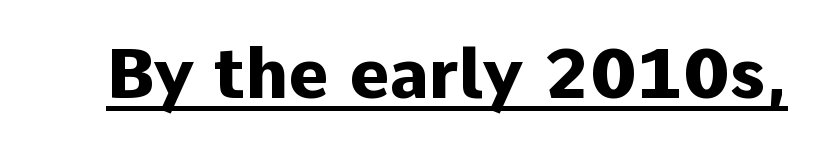
The image shows 69 px heavy sans-serif type, upright; set normal letter spacing, underlined; low stroke contrast and a medium x-height.
